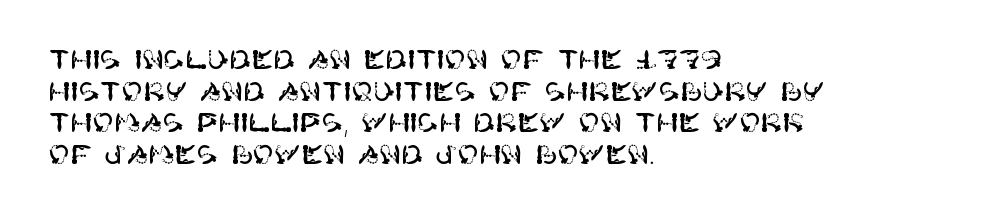
Q: Is the text italic (slanted)? A: No, it is upright.
Q: Is the text underlined? A: No.
Q: How is the paragraph aligned? A: Left-aligned.
Q: Is the spacing between letters normal or unusually wide? A: Normal.
